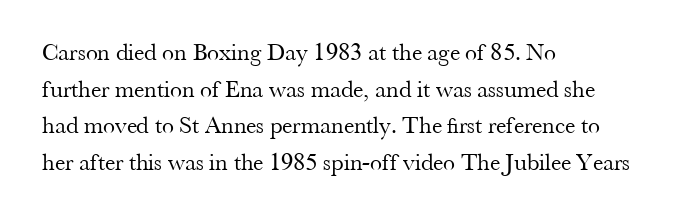
The image shows 24 px text type, upright; set left-aligned, normal line spacing (1.53x), normal letter spacing, not underlined.
